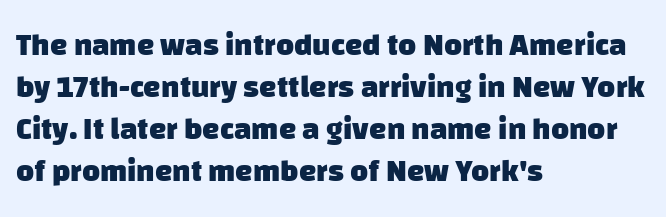
The image shows 31 px heavy sans-serif type; set left-aligned, normal line spacing (1.36x), normal letter spacing, not underlined; low stroke contrast and a large x-height.
